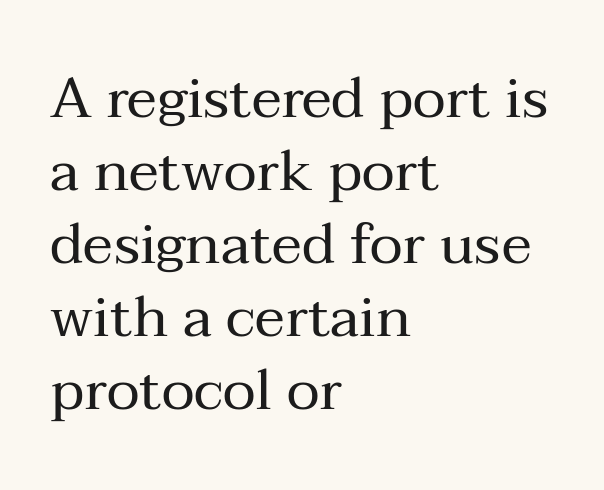
{"serif": "yes", "italic": "no", "bold": "no", "weight": "regular", "width": "normal", "stroke_contrast": "medium", "x_height": "medium", "monospaced": "no", "underline": "no", "align": "left", "line_spacing": "normal", "line_spacing_ratio": 1.28, "letter_spacing": "normal", "letter_spacing_em": 0.0, "glyph_px": 57}
